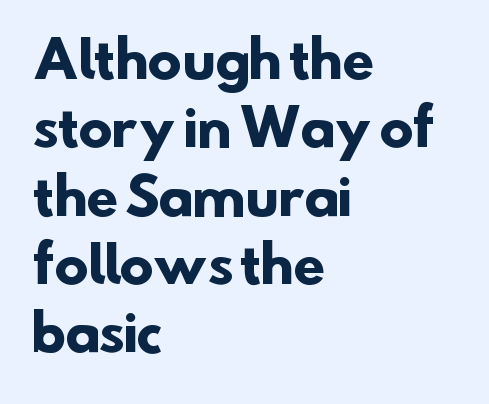
{"serif": "no", "bold": "yes", "weight": "heavy", "width": "normal", "stroke_contrast": "low", "x_height": "small", "monospaced": "no", "underline": "no", "align": "left", "line_spacing": "normal", "line_spacing_ratio": 1.34, "letter_spacing": "normal", "letter_spacing_em": 0.0, "glyph_px": 51}
